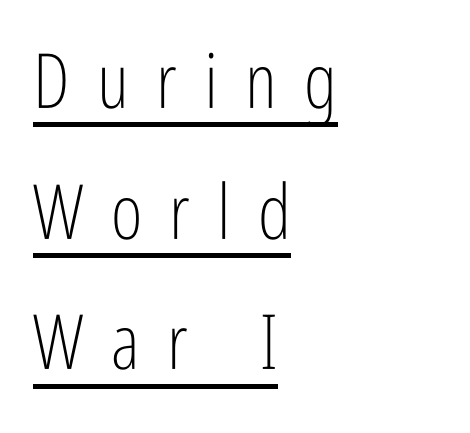
The letters stand straight up with perfectly vertical stems. The setting favours the left margin, as ordinary paragraphs usually do. The passage shown is not bold in any degree. Loose tracking; the words dissolve into strings of separated letters.
